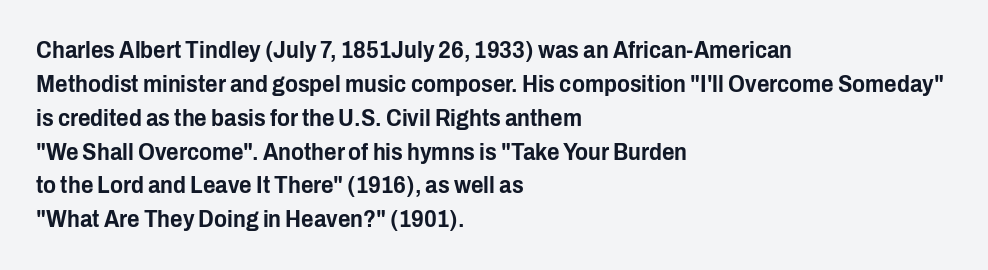
{"italic": "no", "underline": "no", "align": "left", "line_spacing": "normal", "line_spacing_ratio": 1.41, "letter_spacing": "normal", "letter_spacing_em": 0.0, "glyph_px": 24}
